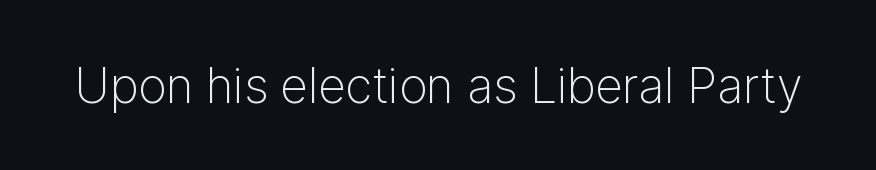
The image shows 49 px light sans-serif type, upright; set normal letter spacing, not underlined; low stroke contrast and a medium x-height.
